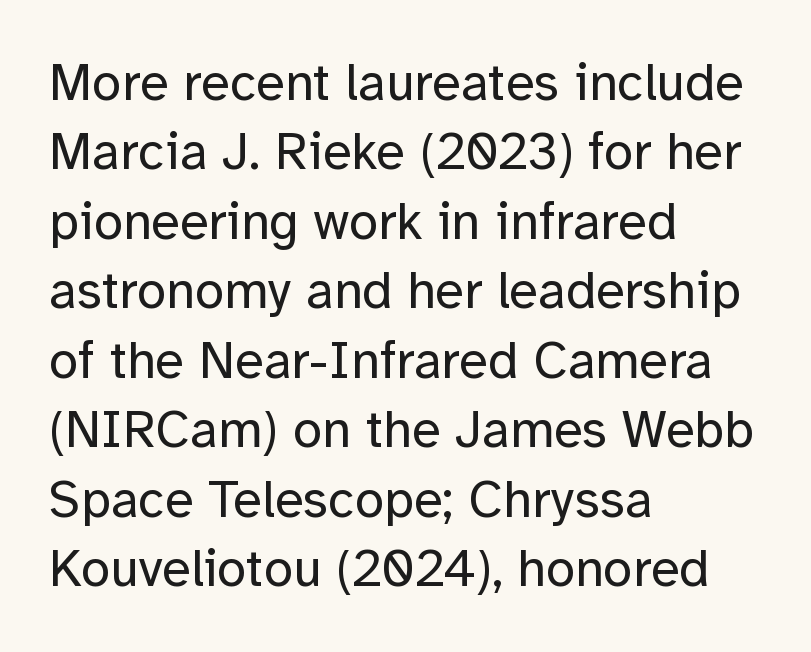
Q: Is the text bold? A: No.
Q: Is the text italic (slanted)? A: No, it is upright.
Q: Is the typeface a serif or a sans-serif typeface? A: Sans-serif.
Q: Is the text underlined? A: No.
Q: How is the paragraph aligned? A: Left-aligned.
Q: Is the spacing between letters normal or unusually wide? A: Normal.
Q: Is the spacing between lines tight, normal or loose? A: Normal.
Q: Width (condensed, normal, or wide)? A: Normal.
Q: Stroke contrast? A: Low.
Q: x-height? A: Medium.
Q: Monospaced? A: No.
